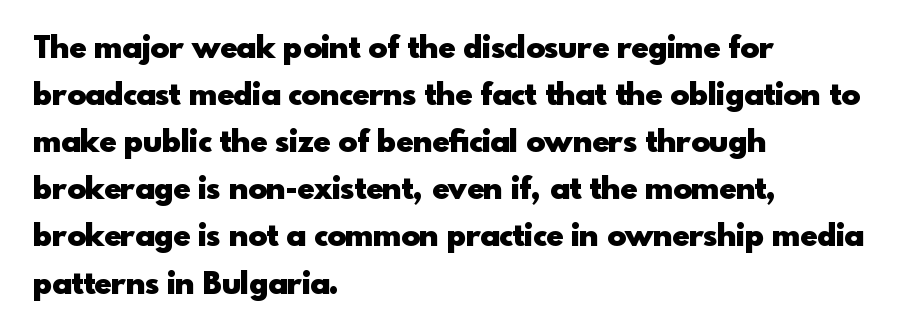
{"serif": "no", "italic": "no", "bold": "yes", "weight": "heavy", "width": "normal", "x_height": "small", "monospaced": "no", "underline": "no", "align": "left", "line_spacing": "normal", "line_spacing_ratio": 1.52, "letter_spacing": "normal", "letter_spacing_em": 0.0, "glyph_px": 31}
